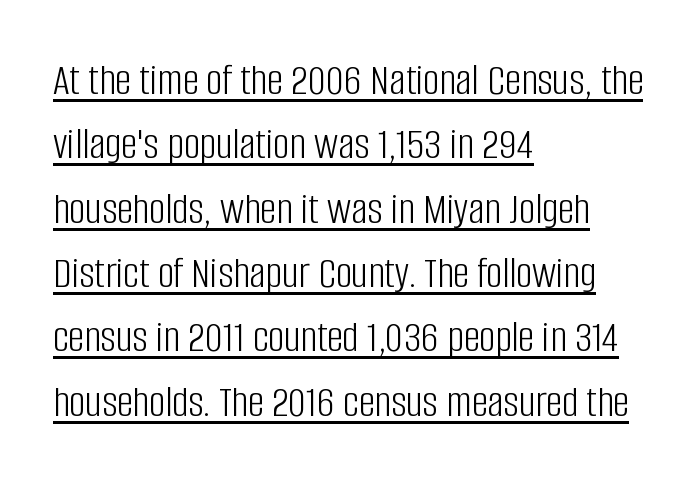
Q: Is the text bold? A: No.
Q: Is the text italic (slanted)? A: No, it is upright.
Q: Is the typeface a serif or a sans-serif typeface? A: Sans-serif.
Q: Is the text underlined? A: Yes.
Q: How is the paragraph aligned? A: Left-aligned.
Q: Is the spacing between letters normal or unusually wide? A: Normal.
Q: Is the spacing between lines tight, normal or loose? A: Normal.
Q: Width (condensed, normal, or wide)? A: Condensed.
Q: Stroke contrast? A: Low.
Q: x-height? A: Large.
Q: Monospaced? A: No.
